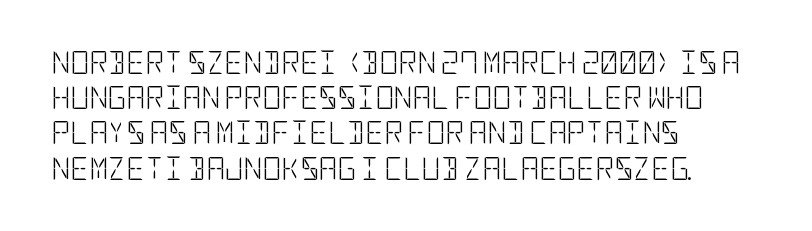
The image shows 23 px text type, upright; set left-aligned, normal line spacing (1.53x), normal letter spacing, not underlined.
